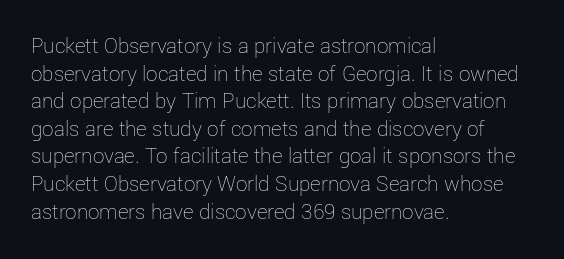
Q: Is the text bold? A: No.
Q: Is the text italic (slanted)? A: No, it is upright.
Q: Is the text underlined? A: No.
Q: How is the paragraph aligned? A: Left-aligned.
Q: Is the spacing between letters normal or unusually wide? A: Normal.
